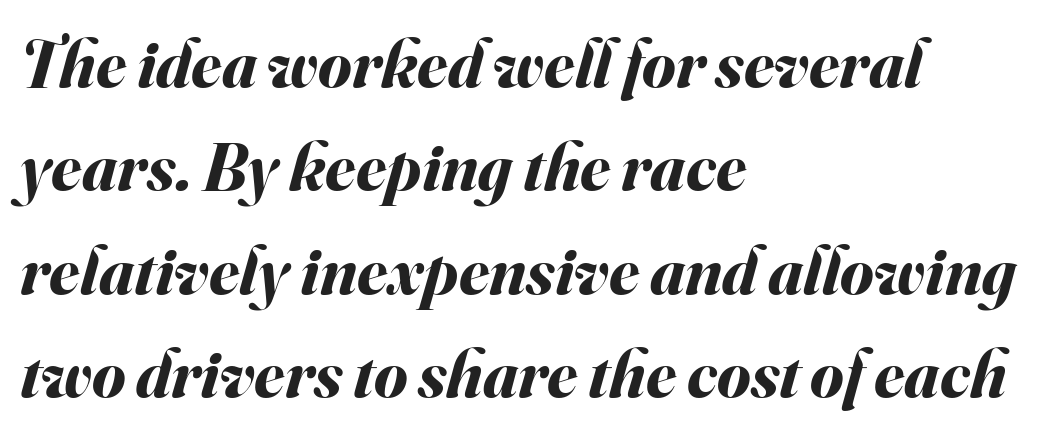
The image shows 68 px bold type, italic (leaning right); set left-aligned, normal line spacing (1.52x), normal letter spacing, not underlined; medium stroke contrast and a small x-height.
